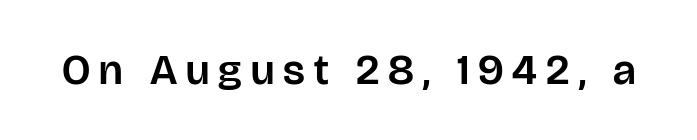
Upright lettering throughout. The tracking reads as deliberately expanded to a designer's eye. Type style note: lacks serifs. Spacing verdict: proportional, widths tailored to each character. Lines of text with bare space underneath.
